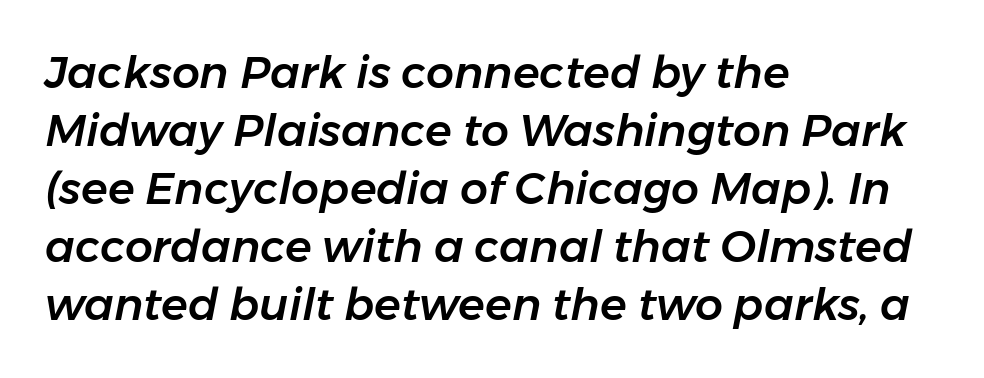
Q: Is the text italic (slanted)? A: Yes, it leans right by about 11 degrees.
Q: Is the text underlined? A: No.
Q: How is the paragraph aligned? A: Left-aligned.
Q: Is the spacing between letters normal or unusually wide? A: Normal.
Q: Is the spacing between lines tight, normal or loose? A: Normal.
Q: Width (condensed, normal, or wide)? A: Normal.
Q: Stroke contrast? A: Low.
Q: x-height? A: Medium.
Q: Monospaced? A: No.
